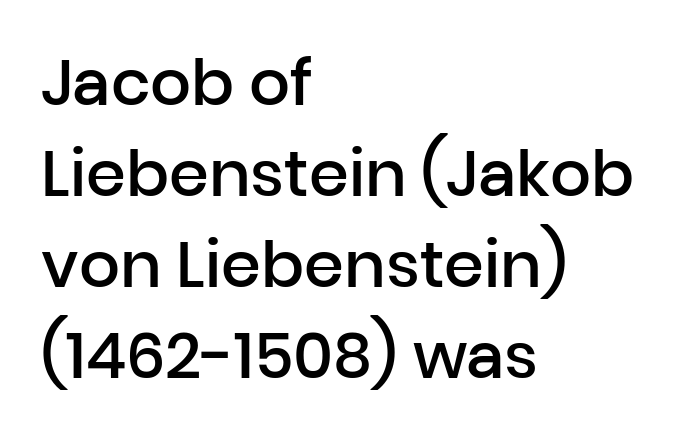
Successive baselines arrive at the customary interval. Compared with an ordinary text face, these strokes are moderately heavier — a semibold. The passage shown is typeset with a sans-serif family. Do the characters align in a grid? No, the font is proportional. If you drew a line through each stem, it would be perfectly vertical. Check the space under the baseline: it is left empty.
